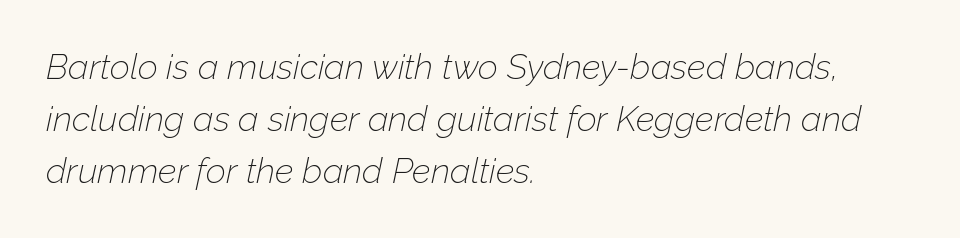
The rag falls on the right side of this text block. Spacing verdict: proportional, widths tailored to each character. Between one letter and the next there's only the usual sliver of space. Unbolded letterforms with no extra heft.
